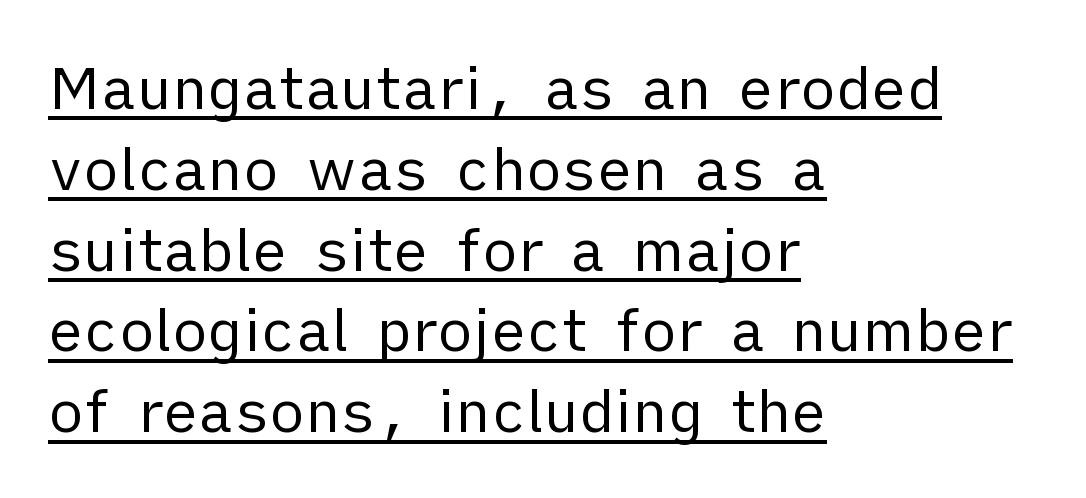
Underlined type. Horizontally, the lines are justified to the leading edge only. The type is set solid horizontally, with unmodified tracking. You could not count columns in this text — the font is proportionally spaced. This rendering employs a face without finishing strokes, i.e., a sans-serif.
